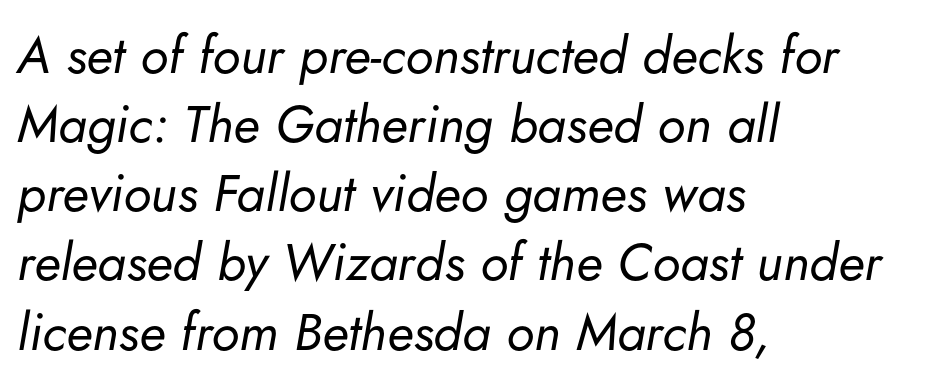
Q: Is the text bold? A: No.
Q: Is the text italic (slanted)? A: Yes, it leans right by about 5 degrees.
Q: Is the text underlined? A: No.
Q: How is the paragraph aligned? A: Left-aligned.
Q: Is the spacing between letters normal or unusually wide? A: Normal.
Q: Is the spacing between lines tight, normal or loose? A: Normal.
Q: Width (condensed, normal, or wide)? A: Normal.
Q: Stroke contrast? A: Low.
Q: x-height? A: Small.
Q: Monospaced? A: No.
